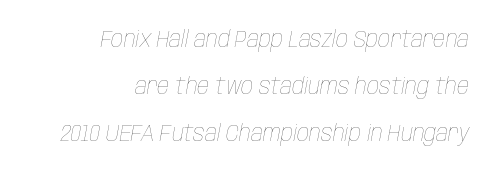
This rendering features lettering with no underline. The face looks like a standard text weight, possibly lighter. Yep, that's italic — everything's leaning. Short note: letters normally spaced.
